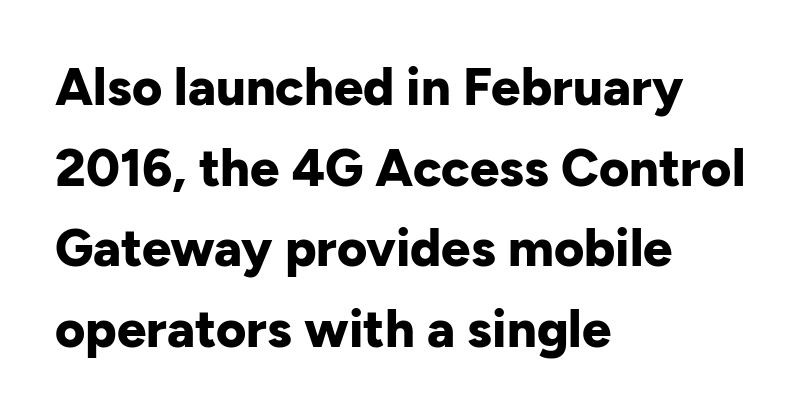
Q: Is the text bold? A: Yes.
Q: Is the text italic (slanted)? A: No, it is upright.
Q: Is the typeface a serif or a sans-serif typeface? A: Sans-serif.
Q: Is the text underlined? A: No.
Q: How is the paragraph aligned? A: Left-aligned.
Q: Is the spacing between letters normal or unusually wide? A: Normal.
Q: Is the spacing between lines tight, normal or loose? A: Normal.
Q: Width (condensed, normal, or wide)? A: Normal.
Q: Stroke contrast? A: Low.
Q: x-height? A: Medium.
Q: Monospaced? A: No.
